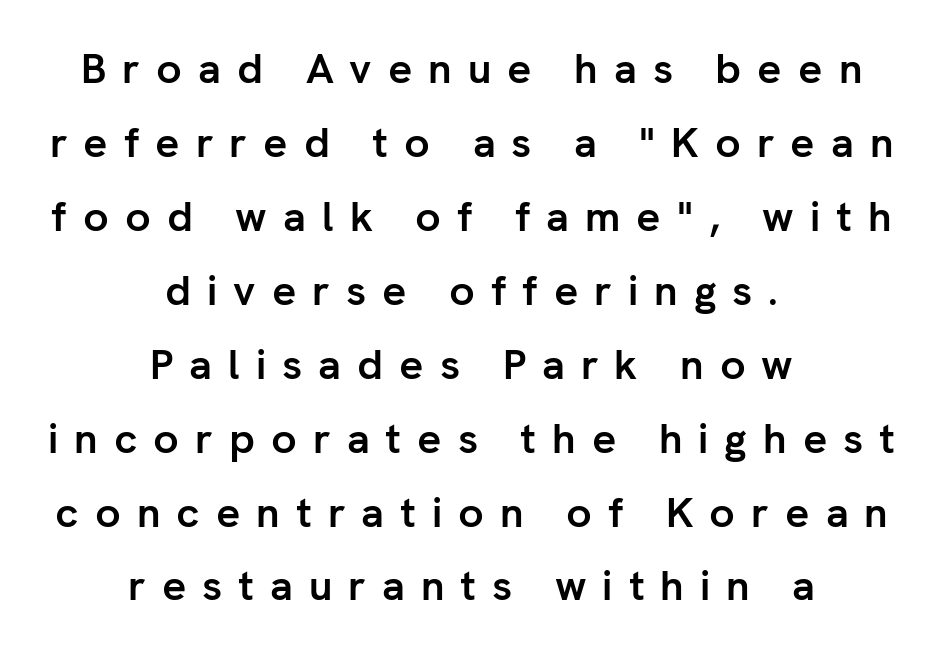
{"serif": "no", "italic": "no", "bold": "yes", "weight": "semibold", "width": "normal", "stroke_contrast": "low", "x_height": "medium", "monospaced": "no", "underline": "no", "align": "center", "line_spacing_ratio": 1.76, "letter_spacing": "wide", "letter_spacing_em": 0.38, "glyph_px": 42}
